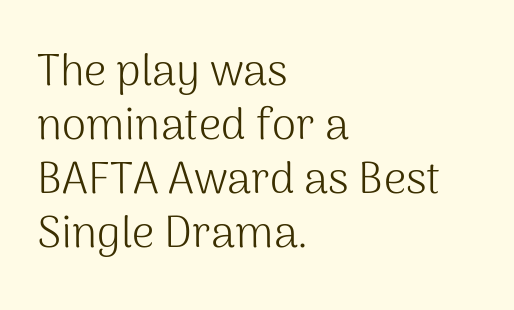
Look at the tracking — it's just the regular setting, nothing added. Every character sits straight up, as roman type does. Underlining? Definitely not there. The strokes are not fattened; the text isn't bold. Caption: multi-line text, flush left, ragged right.
